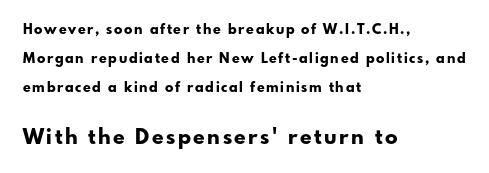
Q: Is the text bold? A: Yes.
Q: Is the text italic (slanted)? A: No, it is upright.
Q: Is the text underlined? A: No.
Q: How is the paragraph aligned? A: Left-aligned.
Q: Is the spacing between lines tight, normal or loose? A: Loose.
Q: Which block of text is set in a larger size, the first (top) or the second (bottom)? A: The second (bottom) one.
